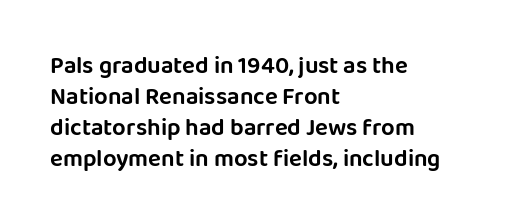
Q: Is the text italic (slanted)? A: No, it is upright.
Q: Is the text underlined? A: No.
Q: How is the paragraph aligned? A: Left-aligned.
Q: Is the spacing between letters normal or unusually wide? A: Normal.
Q: Is the spacing between lines tight, normal or loose? A: Normal.
